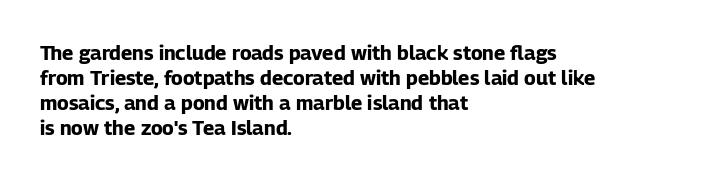
{"italic": "no", "bold": "yes", "underline": "no", "align": "left", "line_spacing": "normal", "line_spacing_ratio": 1.25, "letter_spacing": "normal", "letter_spacing_em": 0.0, "glyph_px": 20}
